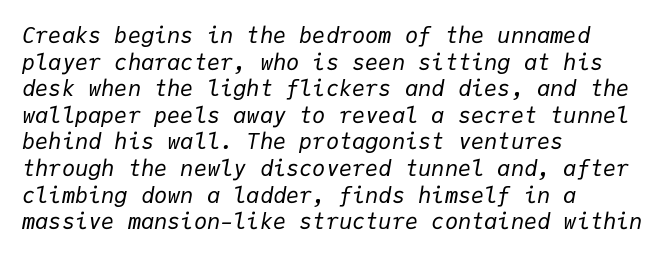
{"italic": "yes", "lean": "right", "slant_degrees": 9, "bold": "no", "underline": "no", "align": "left", "line_spacing_ratio": 1.21, "letter_spacing": "normal", "letter_spacing_em": 0.0, "glyph_px": 22}
